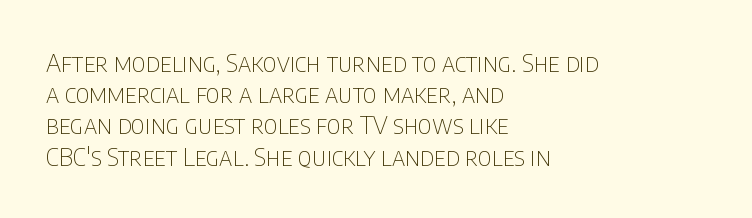
Q: Is the text bold? A: No.
Q: Is the text italic (slanted)? A: No, it is upright.
Q: Is the text underlined? A: No.
Q: How is the paragraph aligned? A: Left-aligned.
Q: Is the spacing between letters normal or unusually wide? A: Normal.
Q: Is the spacing between lines tight, normal or loose? A: Normal.
